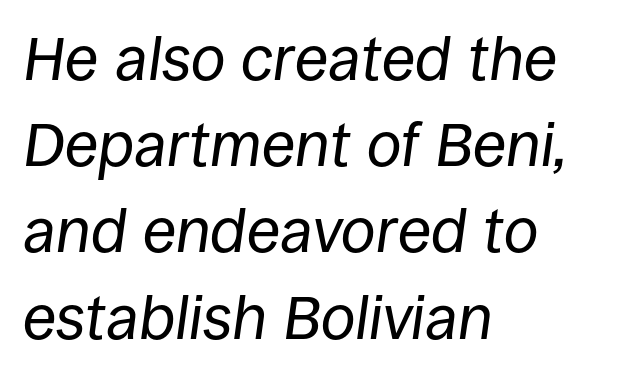
This is oblique type, the kind used for emphasis or titles. Words float on clear page, feet unadorned. The paragraph has a hard left edge and a soft right edge. Spacing verdict: proportional, widths tailored to each character. The line-height multiplier appears to be the usual default. These glyphs show unthickened strokes, regular width or finer.
